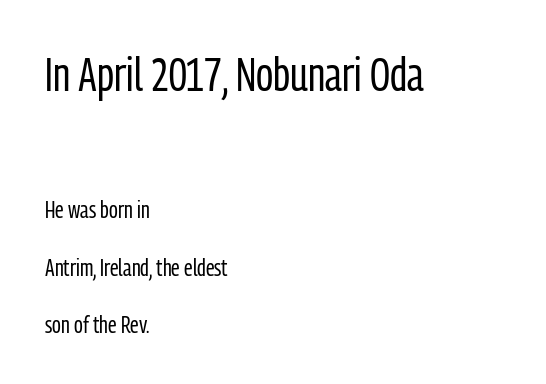
Q: Is the text bold? A: No.
Q: Is the text italic (slanted)? A: No, it is upright.
Q: Is the typeface a serif or a sans-serif typeface? A: Sans-serif.
Q: Is the text underlined? A: No.
Q: How is the paragraph aligned? A: Left-aligned.
Q: Is the spacing between letters normal or unusually wide? A: Normal.
Q: Is the spacing between lines tight, normal or loose? A: Loose.
Q: Which block of text is set in a larger size, the first (top) or the second (bottom)? A: The first (top) one.
Q: Width (condensed, normal, or wide)? A: Condensed.
Q: Stroke contrast? A: Low.
Q: x-height? A: Medium.
Q: Monospaced? A: No.
